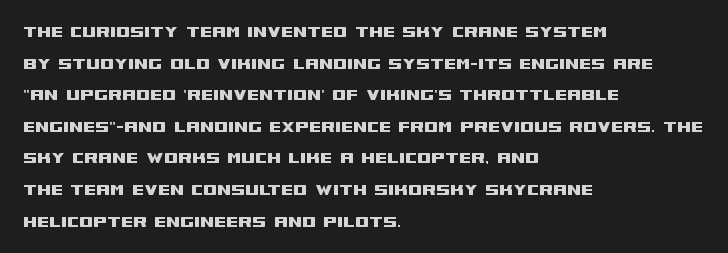
The image shows 20 px text type, upright; set left-aligned, normal line spacing (1.58x), normal letter spacing, not underlined.
